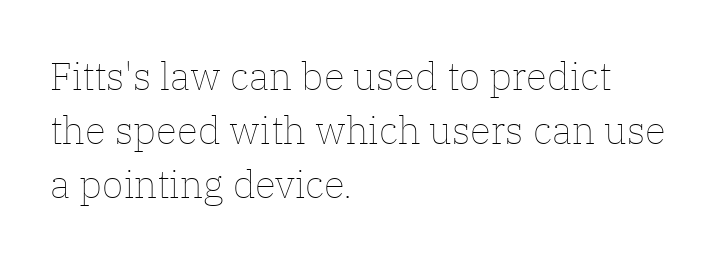
Q: Is the text bold? A: No.
Q: Is the text italic (slanted)? A: No, it is upright.
Q: Is the text underlined? A: No.
Q: How is the paragraph aligned? A: Left-aligned.
Q: Is the spacing between letters normal or unusually wide? A: Normal.
Q: Is the spacing between lines tight, normal or loose? A: Normal.
Q: Width (condensed, normal, or wide)? A: Normal.
Q: Stroke contrast? A: Low.
Q: x-height? A: Medium.
Q: Monospaced? A: No.
